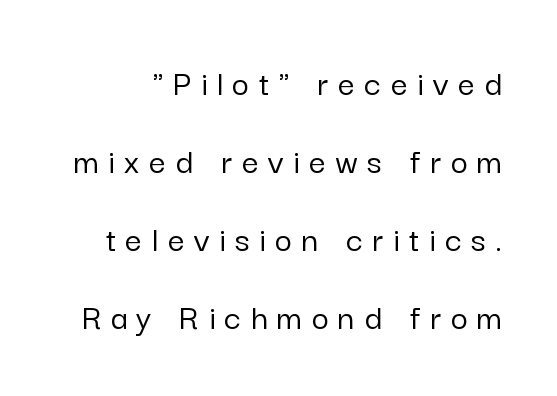
The image shows 37 px sans-serif type, upright; set loose line spacing (2.11x), unusually wide letter spacing (+0.26 em), not underlined; low stroke contrast and a medium x-height.
